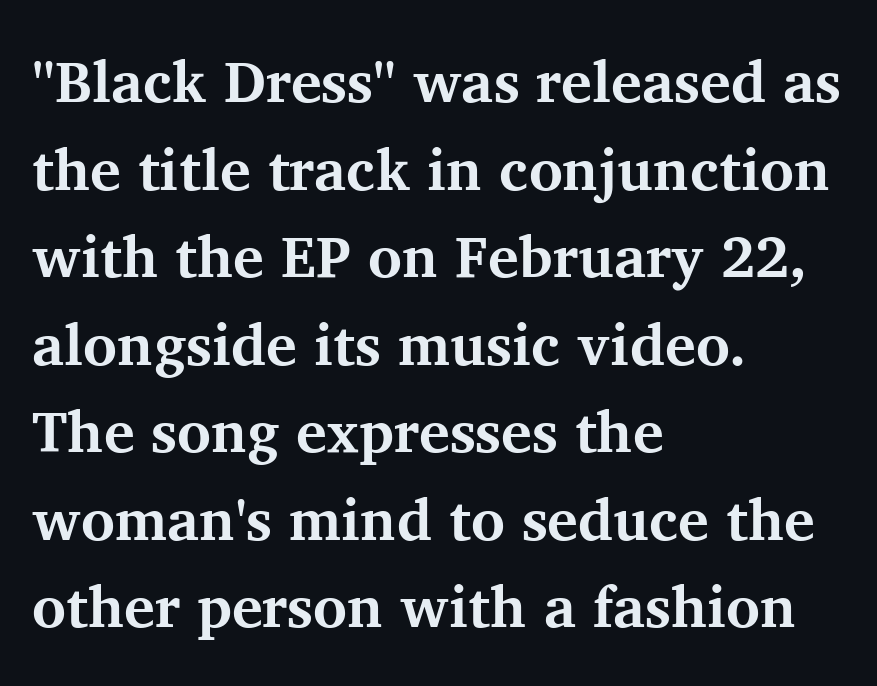
Q: Is the text bold? A: Yes.
Q: Is the text italic (slanted)? A: No, it is upright.
Q: Is the typeface a serif or a sans-serif typeface? A: Serif.
Q: Is the text underlined? A: No.
Q: How is the paragraph aligned? A: Left-aligned.
Q: Is the spacing between letters normal or unusually wide? A: Normal.
Q: Is the spacing between lines tight, normal or loose? A: Normal.
Q: Width (condensed, normal, or wide)? A: Normal.
Q: Stroke contrast? A: Medium.
Q: x-height? A: Medium.
Q: Monospaced? A: No.
